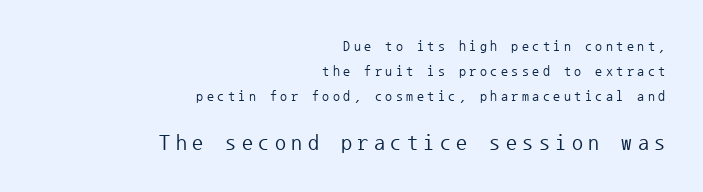
The image shows 22 px text type, upright; set right-aligned, line spacing 1.79x, unusually wide letter spacing (+0.25 em), not underlined; the second (bottom) block is 1.57x larger.
